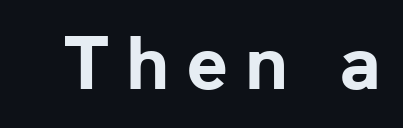
Is this a fixed-width face? No — the glyphs have proportional, varying widths. The tracking jumps out immediately: characters are airy and widely separated. Quick note: not italic, upright. Underlining? Definitely not there. You can tell from the bare stems that sans-serif type was used. The rendering uses a bold face; every stroke is thick and dark.
